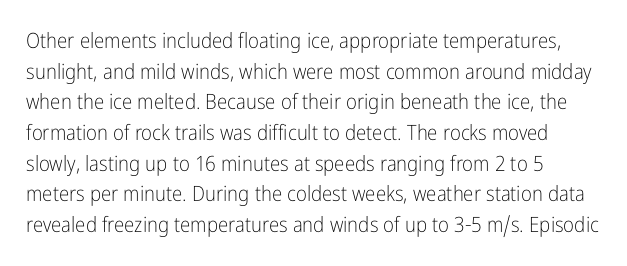
Q: Is the text bold? A: No.
Q: Is the text italic (slanted)? A: No, it is upright.
Q: Is the text underlined? A: No.
Q: How is the paragraph aligned? A: Left-aligned.
Q: Is the spacing between letters normal or unusually wide? A: Normal.
Q: Is the spacing between lines tight, normal or loose? A: Normal.
